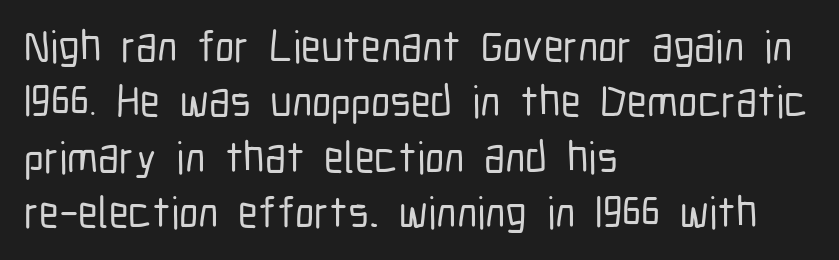
{"serif": "no", "italic": "no", "width": "condensed", "stroke_contrast": "low", "x_height": "medium", "monospaced": "no", "underline": "no", "align": "left", "line_spacing": "normal", "line_spacing_ratio": 1.26, "letter_spacing": "normal", "letter_spacing_em": 0.0, "glyph_px": 44}
